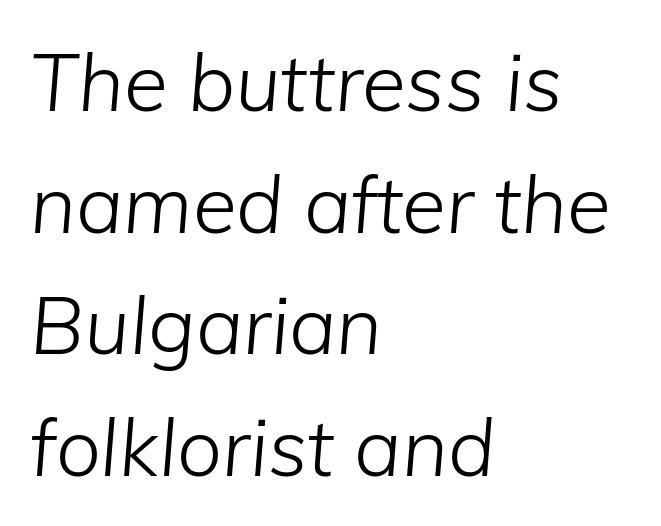
Lines of text with bare space underneath. The cut favours lightness, reaching ordinary text weight at its darkest. The letters advance in unequal steps, a hallmark of proportional type. Posture: slanted.
